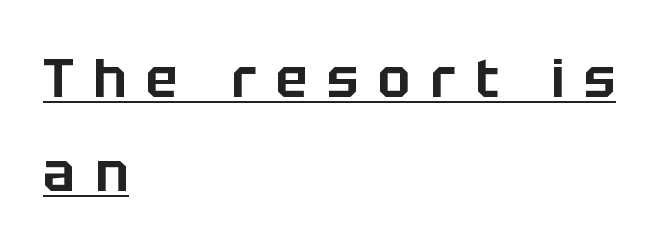
The passage is arranged the way most books set body copy — flush left. Observe the wide spacing: letters keep a clear distance from each other. The passage shown is typed in a proportional face where columns would drift. Ascenders rise straight up at ninety degrees. A typesetter would label this face a sans.
